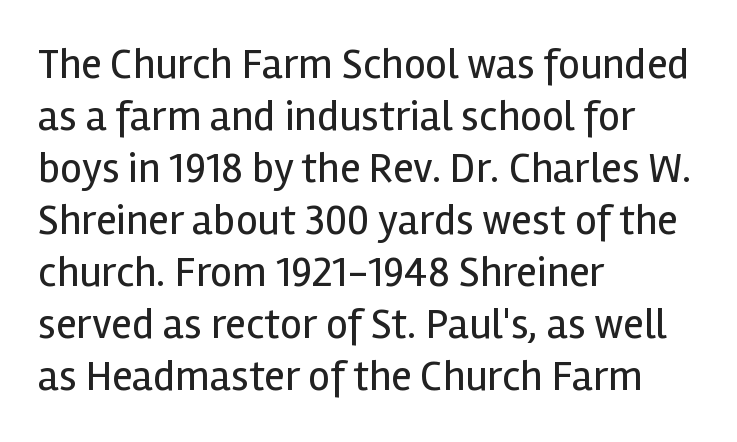
{"serif": "no", "italic": "no", "bold": "no", "weight": "regular", "width": "normal", "x_height": "medium", "monospaced": "no", "underline": "no", "align": "left", "line_spacing_ratio": 1.21, "letter_spacing": "normal", "letter_spacing_em": 0.0, "glyph_px": 43}
